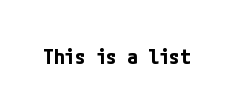
{"italic": "no", "bold": "yes", "underline": "no", "letter_spacing": "normal", "letter_spacing_em": 0.0, "glyph_px": 21}
